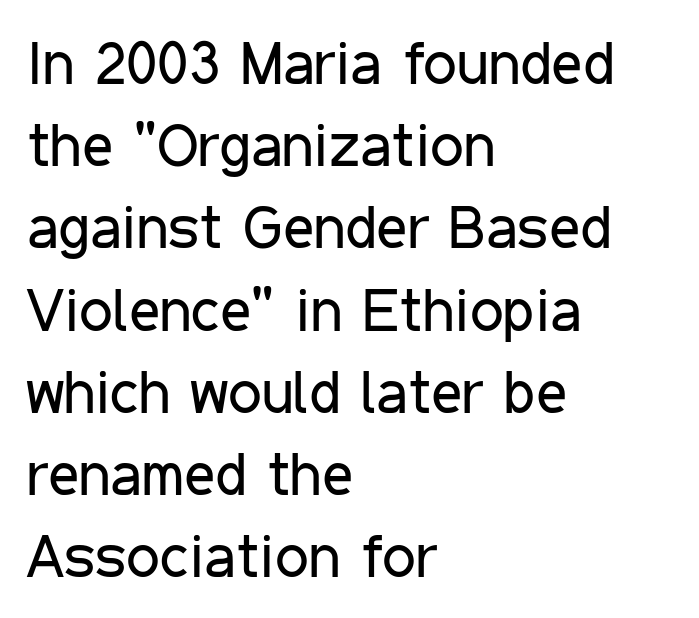
Q: Is the text bold? A: No.
Q: Is the text italic (slanted)? A: No, it is upright.
Q: Is the typeface a serif or a sans-serif typeface? A: Sans-serif.
Q: Is the text underlined? A: No.
Q: How is the paragraph aligned? A: Left-aligned.
Q: Is the spacing between letters normal or unusually wide? A: Normal.
Q: Is the spacing between lines tight, normal or loose? A: Normal.
Q: Width (condensed, normal, or wide)? A: Condensed.
Q: Stroke contrast? A: Low.
Q: x-height? A: Medium.
Q: Monospaced? A: No.
